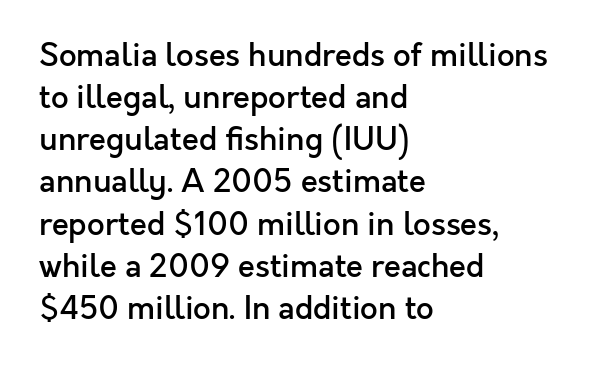
{"serif": "no", "italic": "no", "bold": "semi", "weight": "semibold", "width": "normal", "x_height": "medium", "monospaced": "no", "underline": "no", "align": "left", "line_spacing": "normal", "line_spacing_ratio": 1.36, "letter_spacing": "normal", "letter_spacing_em": 0.0, "glyph_px": 31}
